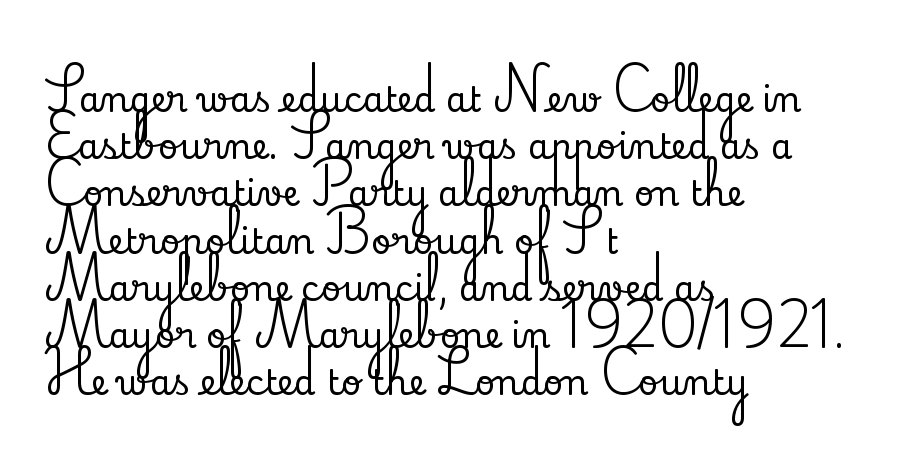
The image shows 35 px serif type, upright; set left-aligned, normal line spacing (1.35x), normal letter spacing, not underlined; low stroke contrast and a small x-height.
